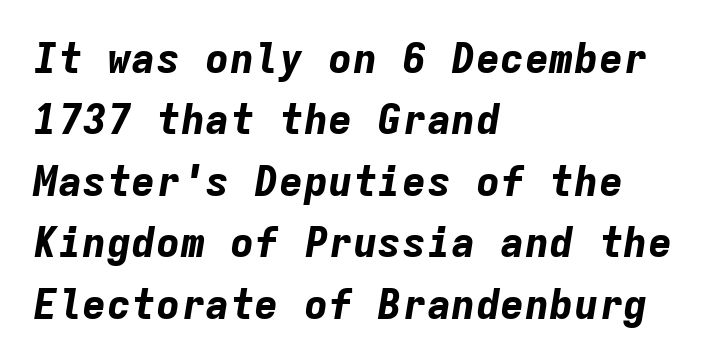
Q: Is the text bold? A: Yes.
Q: Is the text italic (slanted)? A: Yes, it leans right by about 9 degrees.
Q: Is the text underlined? A: No.
Q: How is the paragraph aligned? A: Left-aligned.
Q: Is the spacing between letters normal or unusually wide? A: Normal.
Q: Is the spacing between lines tight, normal or loose? A: Normal.
Q: Width (condensed, normal, or wide)? A: Normal.
Q: Stroke contrast? A: Low.
Q: x-height? A: Medium.
Q: Monospaced? A: Yes.
